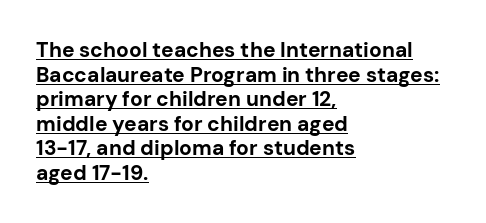
{"italic": "no", "bold": "yes", "underline": "yes", "align": "left", "line_spacing_ratio": 1.17, "letter_spacing": "normal", "letter_spacing_em": 0.0, "glyph_px": 21}
